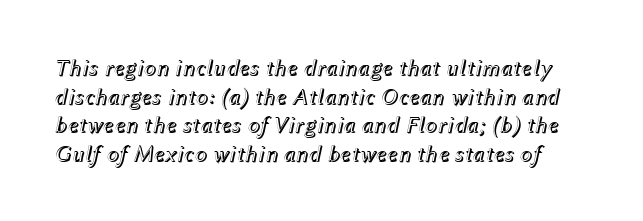
The image shows 23 px text type, italic (leaning right); set line spacing 1.24x, normal letter spacing, not underlined.
